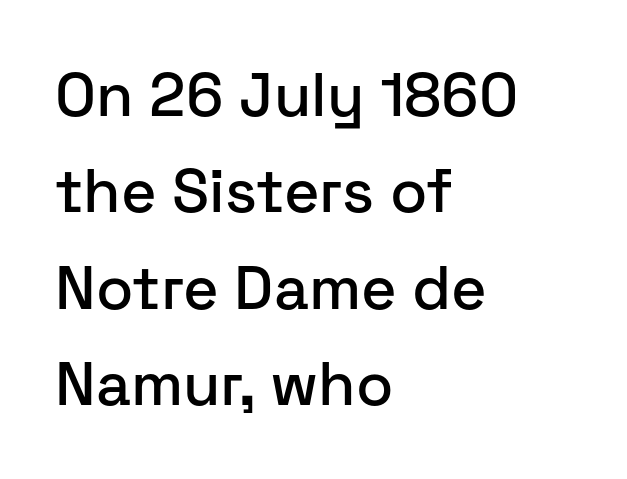
The image shows 61 px sans-serif type, upright; set left-aligned, normal line spacing (1.58x), normal letter spacing, not underlined; low stroke contrast and a medium x-height.
